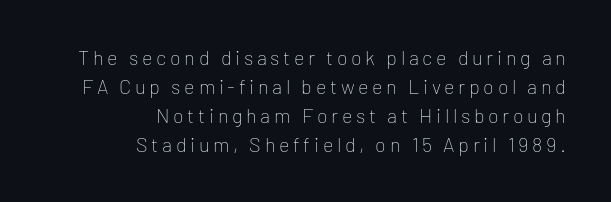
{"italic": "no", "bold": "no", "underline": "no", "align": "right", "line_spacing": "normal", "line_spacing_ratio": 1.45, "glyph_px": 20}
